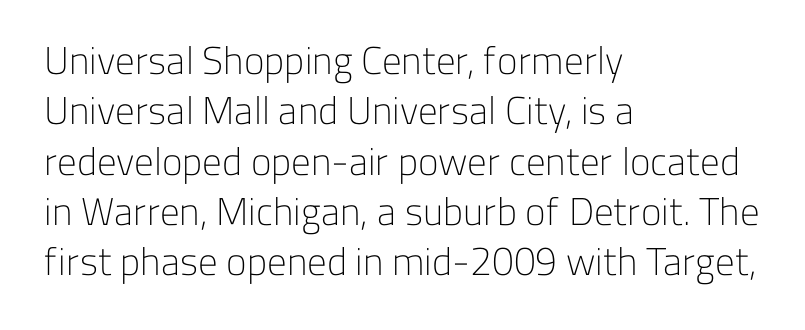
Q: Is the text bold? A: No.
Q: Is the text italic (slanted)? A: No, it is upright.
Q: Is the typeface a serif or a sans-serif typeface? A: Sans-serif.
Q: Is the text underlined? A: No.
Q: How is the paragraph aligned? A: Left-aligned.
Q: Is the spacing between letters normal or unusually wide? A: Normal.
Q: Is the spacing between lines tight, normal or loose? A: Normal.
Q: Width (condensed, normal, or wide)? A: Normal.
Q: Stroke contrast? A: Low.
Q: x-height? A: Medium.
Q: Monospaced? A: No.
